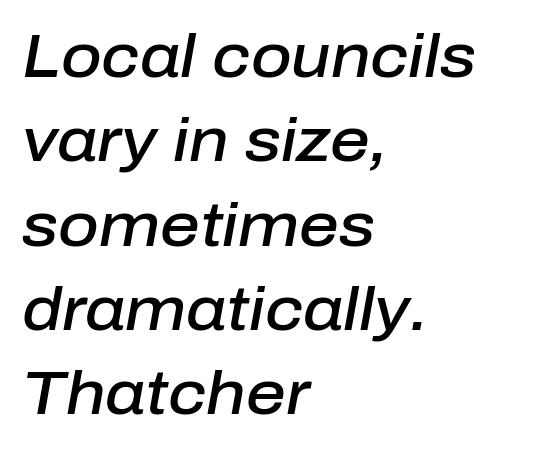
The passage shown has conventional tracking throughout. Would a proofreader flag this as italicized? Yes. A typesetter would call this proportional, since set widths differ per character. A bit beefed up — I'd call it semibold rather than bold. The glyphs are unaccompanied by any horizontal stroke below them.
